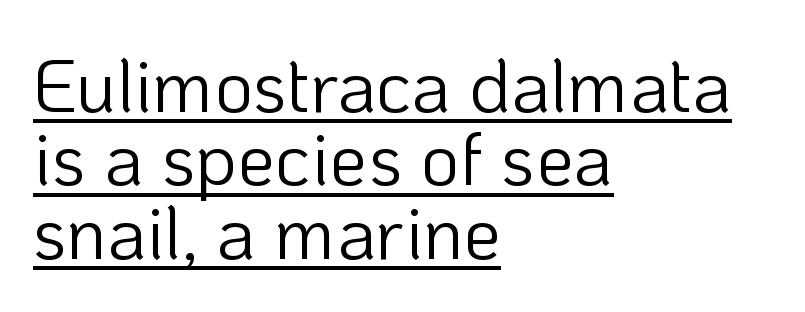
Q: Is the text bold? A: No.
Q: Is the text italic (slanted)? A: No, it is upright.
Q: Is the typeface a serif or a sans-serif typeface? A: Sans-serif.
Q: Is the text underlined? A: Yes.
Q: How is the paragraph aligned? A: Left-aligned.
Q: Is the spacing between letters normal or unusually wide? A: Normal.
Q: Is the spacing between lines tight, normal or loose? A: Tight.
Q: Width (condensed, normal, or wide)? A: Normal.
Q: Stroke contrast? A: Low.
Q: x-height? A: Medium.
Q: Monospaced? A: No.
